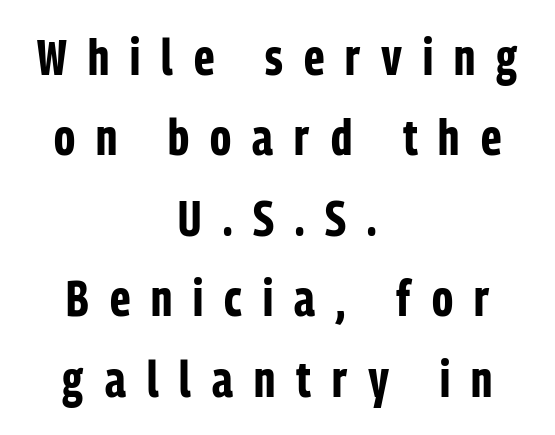
Q: Is the text bold? A: Yes.
Q: Is the text italic (slanted)? A: No, it is upright.
Q: Is the typeface a serif or a sans-serif typeface? A: Sans-serif.
Q: Is the text underlined? A: No.
Q: How is the paragraph aligned? A: Centered.
Q: Is the spacing between letters normal or unusually wide? A: Unusually wide.
Q: Is the spacing between lines tight, normal or loose? A: Normal.
Q: Width (condensed, normal, or wide)? A: Condensed.
Q: Stroke contrast? A: Low.
Q: x-height? A: Medium.
Q: Monospaced? A: No.
